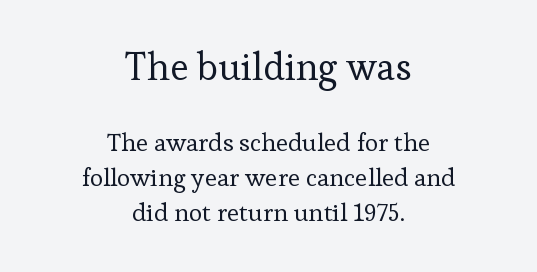
The image shows 38 px regular-weight serif type, upright; set centered, normal line spacing (1.41x), normal letter spacing, not underlined; the first (top) block is 1.52x larger; low stroke contrast and a medium x-height.
